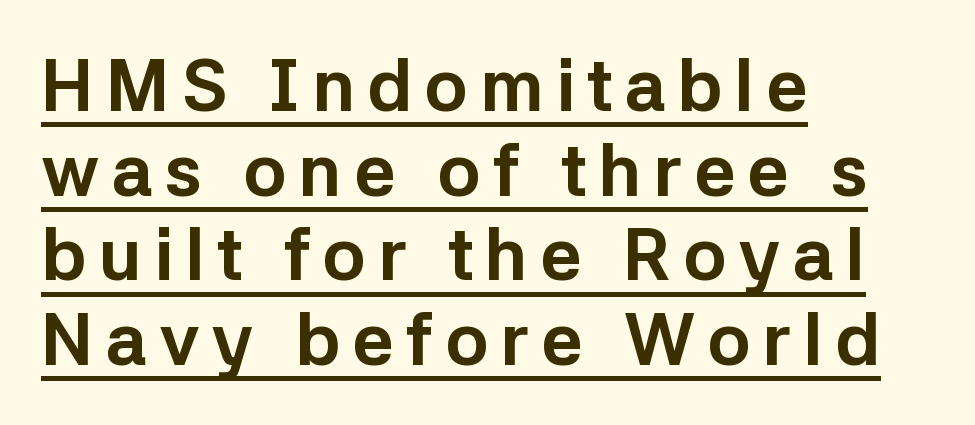
These lines are rendered in a variable-pitch font. Posture: straight, roman, zero tilt. Stroke thickness is high; the sample reads as a true bold. A typesetter would label this face a sans. The lettering is marked with a stroke running underneath it. Horizontal alignment here is leftward, the default for most running prose.
